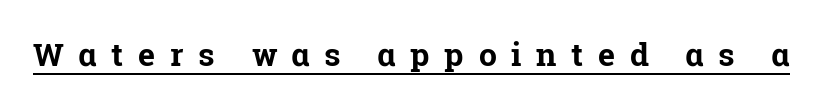
Q: Is the text bold? A: Yes.
Q: Is the text italic (slanted)? A: No, it is upright.
Q: Is the typeface a serif or a sans-serif typeface? A: Serif.
Q: Is the text underlined? A: Yes.
Q: Is the spacing between letters normal or unusually wide? A: Unusually wide.
Q: Width (condensed, normal, or wide)? A: Normal.
Q: Stroke contrast? A: Low.
Q: x-height? A: Medium.
Q: Monospaced? A: No.
